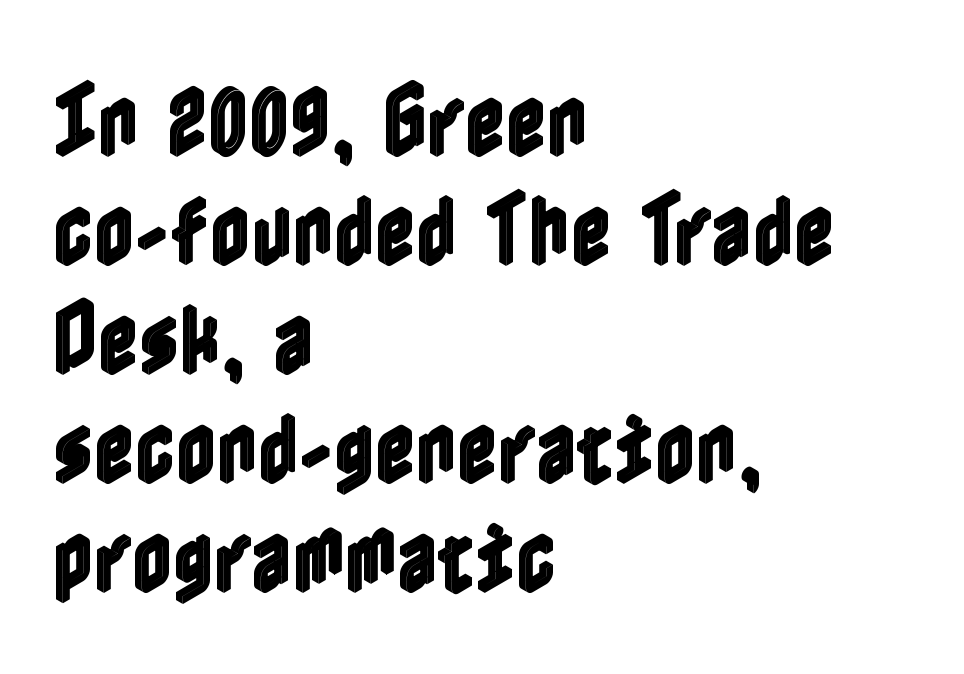
The image shows 79 px condensed type, upright; set left-aligned, normal line spacing (1.38x), normal letter spacing, not underlined; a medium x-height.
